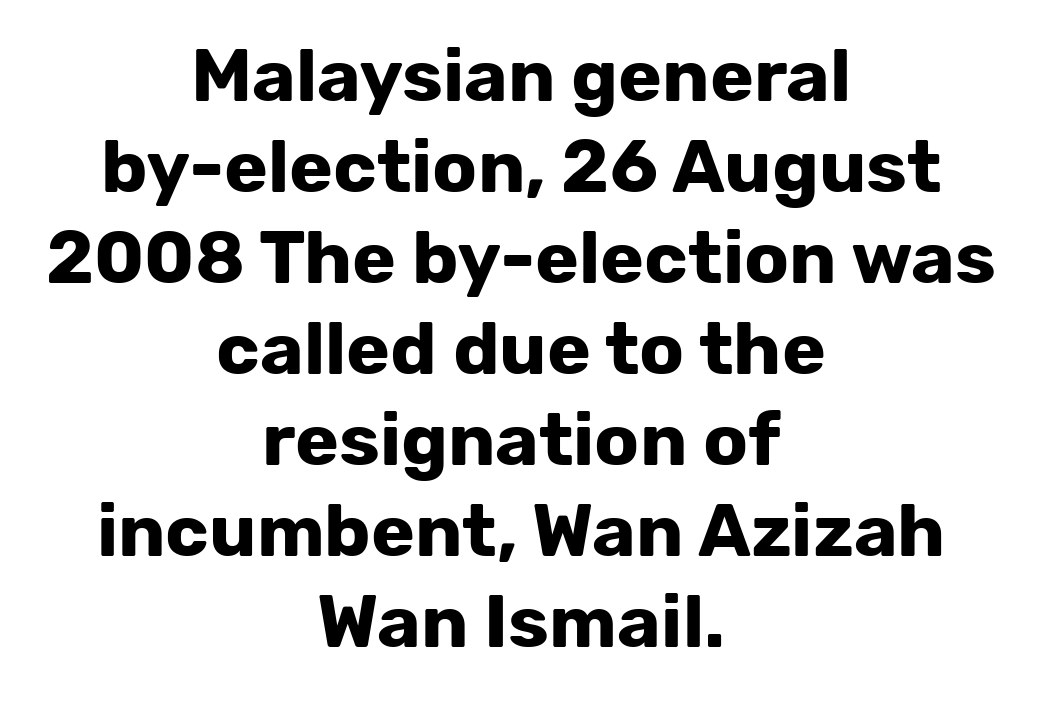
The image shows 74 px bold sans-serif type, upright; set centered, line spacing 1.23x, normal letter spacing, not underlined; low stroke contrast and a medium x-height.
